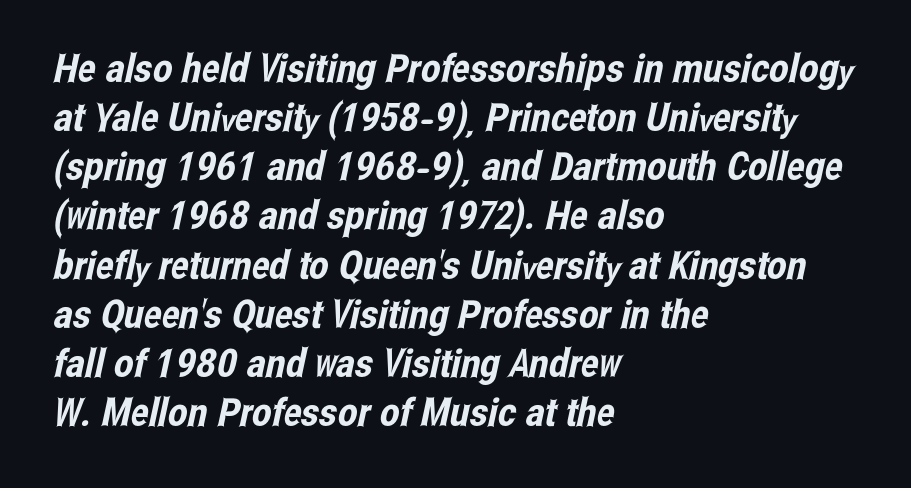
The image shows 39 px condensed sans-serif type; set left-aligned, normal line spacing (1.26x), normal letter spacing, not underlined; low stroke contrast and a medium x-height.
